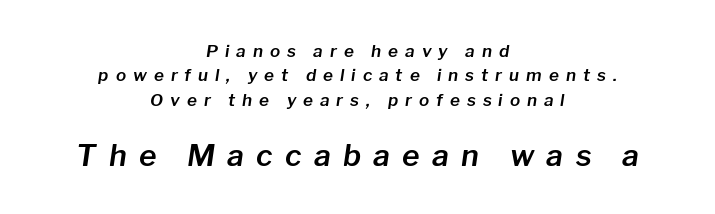
Q: Is the text italic (slanted)? A: Yes, it leans right by about 8 degrees.
Q: Is the text underlined? A: No.
Q: How is the paragraph aligned? A: Centered.
Q: Is the spacing between letters normal or unusually wide? A: Unusually wide.
Q: Is the spacing between lines tight, normal or loose? A: Normal.
Q: Which block of text is set in a larger size, the first (top) or the second (bottom)? A: The second (bottom) one.
Q: Width (condensed, normal, or wide)? A: Normal.
Q: Stroke contrast? A: Low.
Q: x-height? A: Medium.
Q: Monospaced? A: No.
